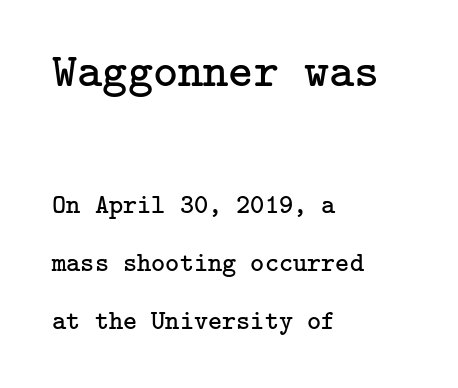
{"serif": "yes", "italic": "no", "bold": "no", "weight": "regular", "width": "normal", "stroke_contrast": "low", "x_height": "medium", "underline": "no", "align": "left", "line_spacing": "loose", "line_spacing_ratio": 2.15, "letter_spacing": "normal", "letter_spacing_em": 0.0, "larger_block": "first", "size_ratio": 1.78, "glyph_px": 48}
